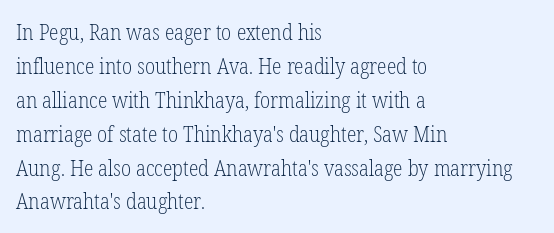
{"italic": "no", "bold": "no", "underline": "no", "align": "left", "line_spacing": "normal", "line_spacing_ratio": 1.54, "letter_spacing": "normal", "letter_spacing_em": 0.0, "glyph_px": 22}
